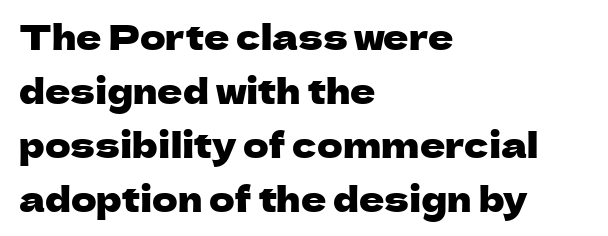
{"serif": "no", "italic": "no", "width": "normal", "stroke_contrast": "low", "x_height": "medium", "monospaced": "no", "underline": "no", "align": "left", "line_spacing": "normal", "line_spacing_ratio": 1.54, "letter_spacing": "normal", "letter_spacing_em": 0.0, "glyph_px": 35}
